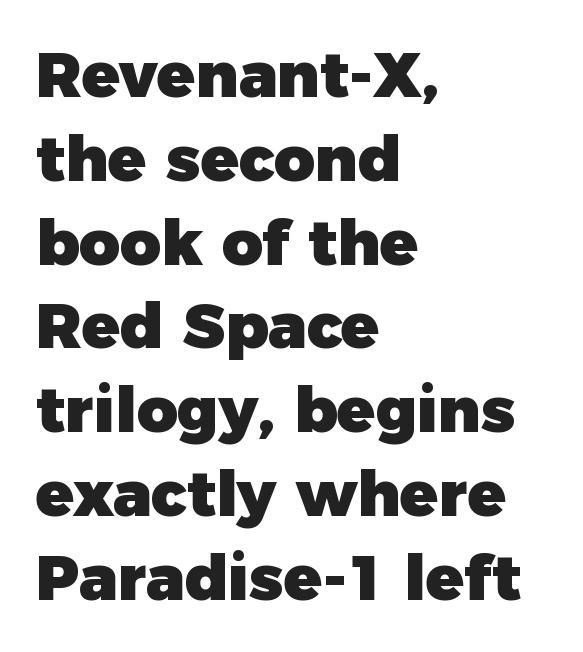
Q: Is the text bold? A: Yes.
Q: Is the text italic (slanted)? A: No, it is upright.
Q: Is the typeface a serif or a sans-serif typeface? A: Sans-serif.
Q: Is the text underlined? A: No.
Q: How is the paragraph aligned? A: Left-aligned.
Q: Is the spacing between letters normal or unusually wide? A: Normal.
Q: Is the spacing between lines tight, normal or loose? A: Normal.
Q: Width (condensed, normal, or wide)? A: Normal.
Q: Stroke contrast? A: Low.
Q: x-height? A: Medium.
Q: Monospaced? A: No.
